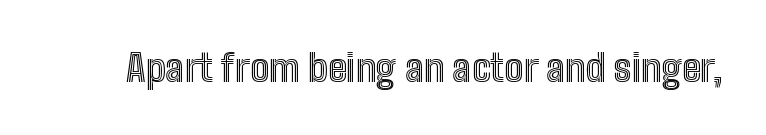
{"italic": "no", "width": "condensed", "x_height": "medium", "monospaced": "no", "underline": "no", "letter_spacing": "normal", "letter_spacing_em": 0.0, "glyph_px": 38}
